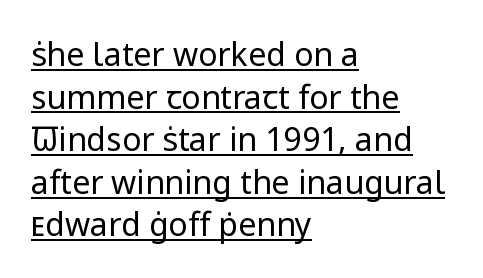
The image shows 32 px regular-weight sans-serif type, upright; set left-aligned, normal line spacing (1.33x), normal letter spacing, underlined; low stroke contrast and a medium x-height.
